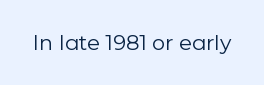
The passage shown is not underscored anywhere. The font's upright variant was chosen for this text. Stems here are at most as thick as an everyday book face. Observe the ordinary spacing: letters are neighbours, not strangers.
